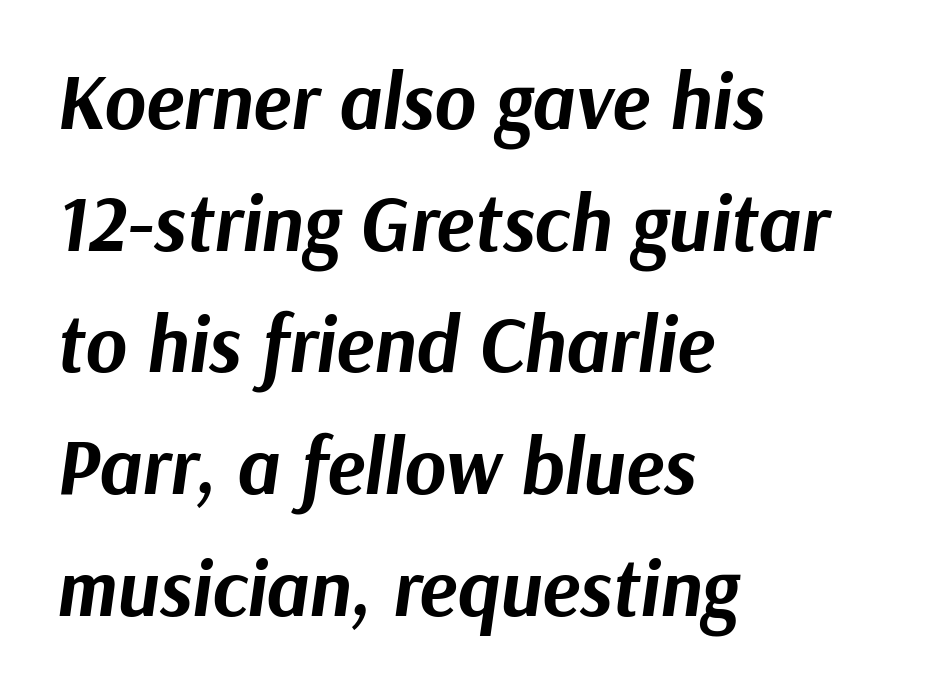
Q: Is the text bold? A: Yes.
Q: Is the text italic (slanted)? A: Yes, it leans right by about 9 degrees.
Q: Is the text underlined? A: No.
Q: How is the paragraph aligned? A: Left-aligned.
Q: Is the spacing between letters normal or unusually wide? A: Normal.
Q: Is the spacing between lines tight, normal or loose? A: Normal.
Q: Width (condensed, normal, or wide)? A: Normal.
Q: Stroke contrast? A: Medium.
Q: x-height? A: Medium.
Q: Monospaced? A: No.
